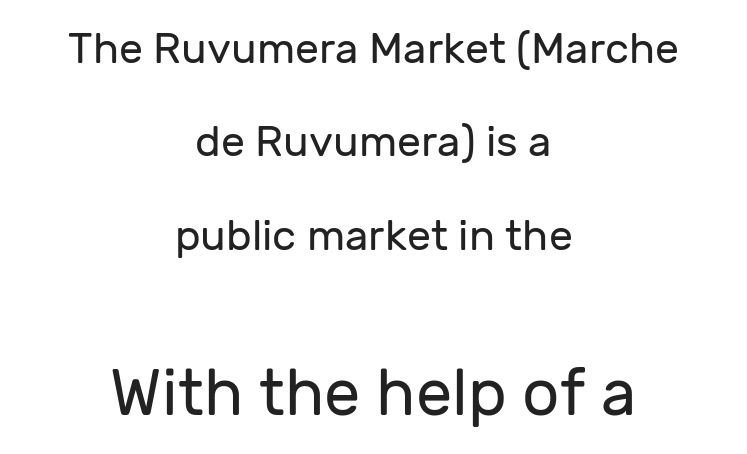
{"serif": "no", "italic": "no", "bold": "no", "weight": "regular", "width": "normal", "stroke_contrast": "low", "x_height": "medium", "monospaced": "no", "underline": "no", "align": "center", "line_spacing": "loose", "line_spacing_ratio": 2.17, "letter_spacing": "normal", "letter_spacing_em": 0.0, "larger_block": "second", "size_ratio": 1.51, "glyph_px": 65}
